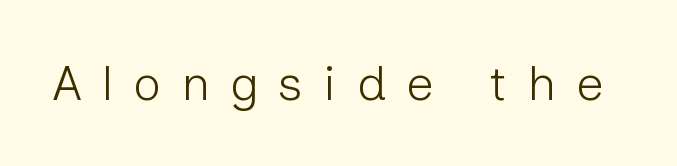
{"serif": "no", "italic": "no", "bold": "no", "weight": "light", "width": "normal", "stroke_contrast": "low", "x_height": "medium", "monospaced": "no", "underline": "no", "letter_spacing": "wide", "letter_spacing_em": 0.41, "glyph_px": 49}
